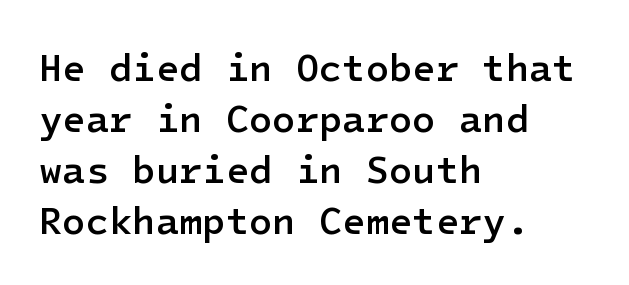
The image shows 38 px semibold sans-serif type, upright; set left-aligned, normal line spacing (1.34x), normal letter spacing, not underlined; low stroke contrast and a medium x-height.
